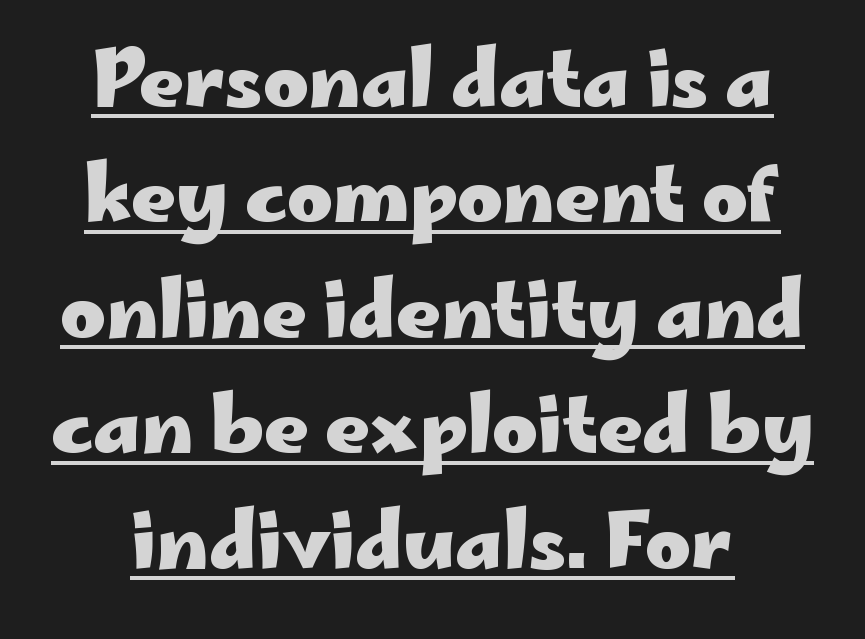
Q: Is the text bold? A: Yes.
Q: Is the text italic (slanted)? A: No, it is upright.
Q: Is the typeface a serif or a sans-serif typeface? A: Sans-serif.
Q: Is the text underlined? A: Yes.
Q: How is the paragraph aligned? A: Centered.
Q: Is the spacing between letters normal or unusually wide? A: Normal.
Q: Is the spacing between lines tight, normal or loose? A: Normal.
Q: Width (condensed, normal, or wide)? A: Wide.
Q: Stroke contrast? A: Low.
Q: x-height? A: Small.
Q: Monospaced? A: No.
